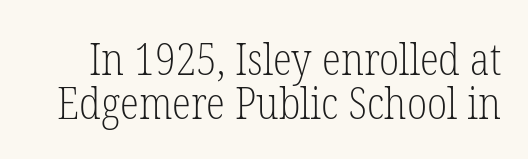
Q: Is the text bold? A: No.
Q: Is the text italic (slanted)? A: No, it is upright.
Q: Is the typeface a serif or a sans-serif typeface? A: Serif.
Q: Is the text underlined? A: No.
Q: Is the spacing between letters normal or unusually wide? A: Normal.
Q: Is the spacing between lines tight, normal or loose? A: Tight.
Q: Width (condensed, normal, or wide)? A: Condensed.
Q: Stroke contrast? A: Low.
Q: x-height? A: Medium.
Q: Monospaced? A: No.
